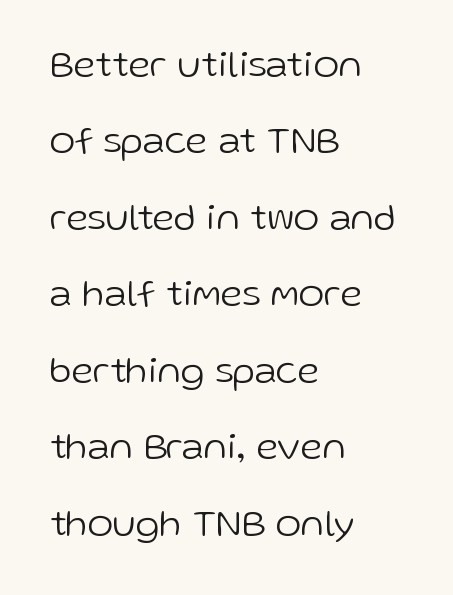
Is this a heavy cut? Hardly; it is regular or lighter. In terms of letterform style, serifs are entirely absent. Quick note: underline off. Default kerning and tracking; the words read as compact shapes.
